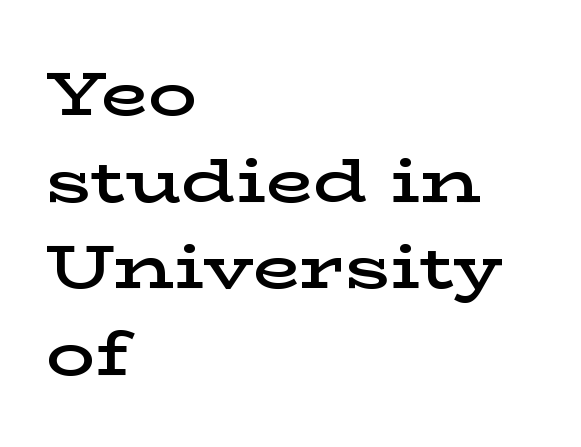
The image shows 61 px semibold, wide serif type, upright; set left-aligned, normal line spacing (1.42x), normal letter spacing, not underlined; low stroke contrast and a medium x-height.
